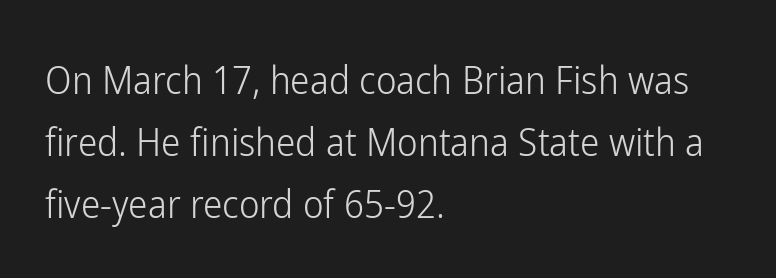
{"serif": "no", "italic": "no", "bold": "no", "weight": "light", "width": "condensed", "stroke_contrast": "low", "x_height": "medium", "monospaced": "no", "underline": "no", "align": "left", "line_spacing": "normal", "line_spacing_ratio": 1.59, "letter_spacing": "normal", "letter_spacing_em": 0.0, "glyph_px": 39}
